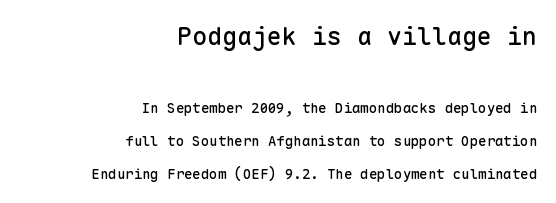
The image shows 25 px text type, upright; set right-aligned, loose line spacing (2.35x), normal letter spacing, not underlined; the first (top) block is 1.79x larger.
